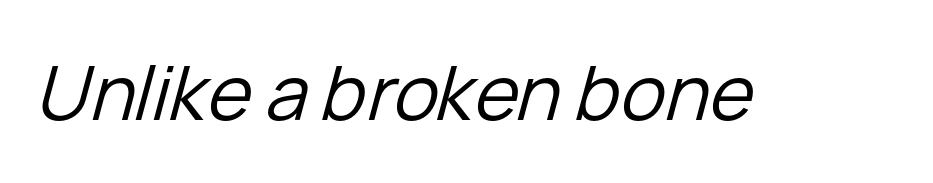
Q: Is the text bold? A: No.
Q: Is the text italic (slanted)? A: Yes, it leans right by about 15 degrees.
Q: Is the text underlined? A: No.
Q: Is the spacing between letters normal or unusually wide? A: Normal.
Q: Width (condensed, normal, or wide)? A: Normal.
Q: Stroke contrast? A: Low.
Q: x-height? A: Medium.
Q: Monospaced? A: No.
